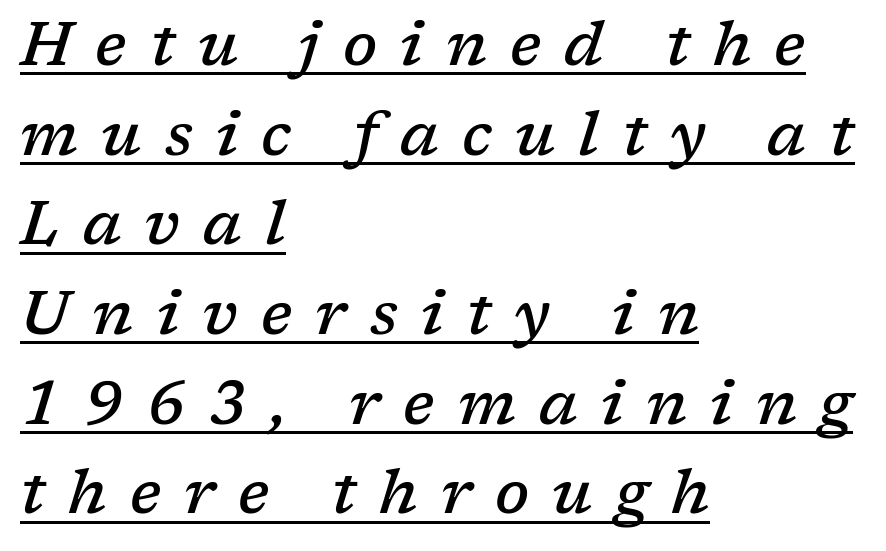
Q: Is the text bold? A: Semi-bold.
Q: Is the text italic (slanted)? A: Yes, it leans right by about 17 degrees.
Q: Is the typeface a serif or a sans-serif typeface? A: Serif.
Q: Is the text underlined? A: Yes.
Q: How is the paragraph aligned? A: Left-aligned.
Q: Is the spacing between letters normal or unusually wide? A: Unusually wide.
Q: Is the spacing between lines tight, normal or loose? A: Normal.
Q: Width (condensed, normal, or wide)? A: Normal.
Q: Stroke contrast? A: Low.
Q: x-height? A: Medium.
Q: Monospaced? A: No.
